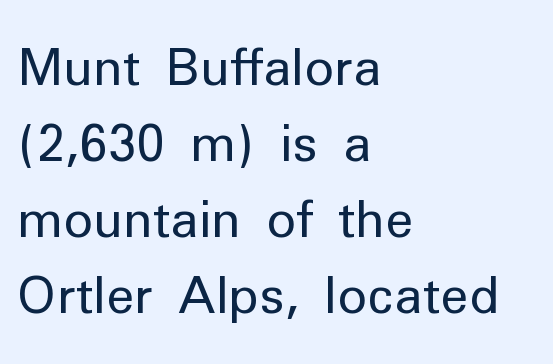
The ragged edge is on the right, which tells us the setting is flush left. The gap between lines stays unmarked. In terms of letterform style, serifs are entirely absent. The font is comparable to plain body text, perhaps lighter. The type sits square on the baseline with zero lean. The passage shown stacks its lines at a standard gap.
